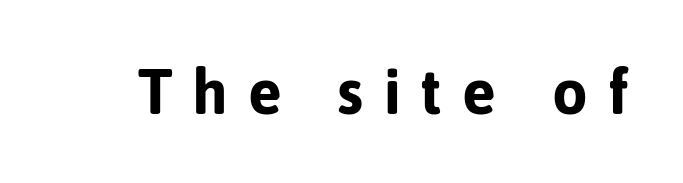
Display-style spreading of the glyphs; the letterfit is very open. Decoration check: the copy has no underline. Unlike a traditional serif, this face leaves its strokes unadorned. Here the designer chose a conventional face with non-uniform glyph widths.
